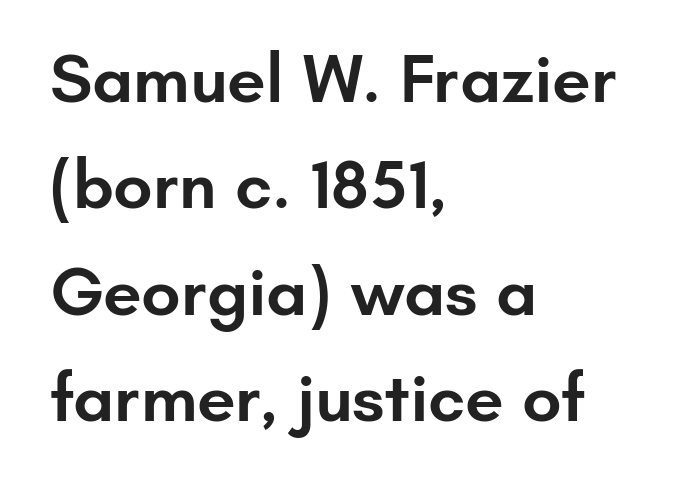
Q: Is the text bold? A: Semi-bold.
Q: Is the text italic (slanted)? A: No, it is upright.
Q: Is the typeface a serif or a sans-serif typeface? A: Sans-serif.
Q: Is the text underlined? A: No.
Q: How is the paragraph aligned? A: Left-aligned.
Q: Is the spacing between letters normal or unusually wide? A: Normal.
Q: Is the spacing between lines tight, normal or loose? A: Normal.
Q: Width (condensed, normal, or wide)? A: Normal.
Q: Stroke contrast? A: Low.
Q: x-height? A: Small.
Q: Monospaced? A: No.
